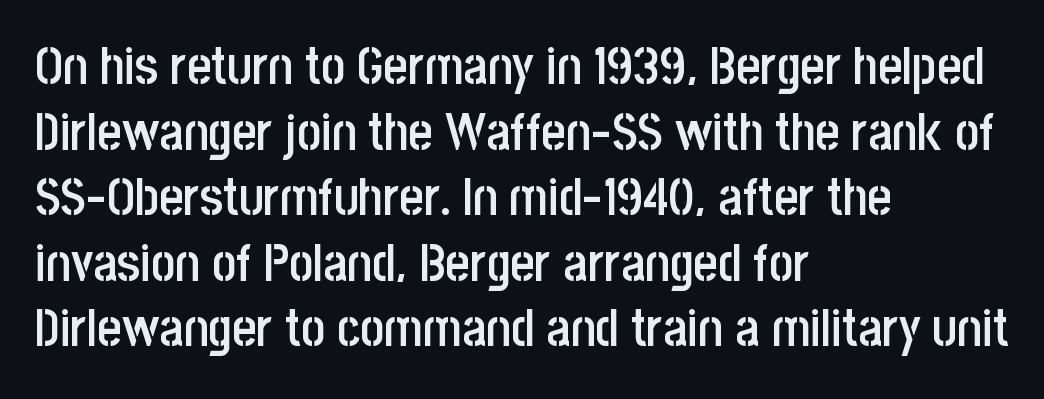
{"serif": "no", "italic": "no", "bold": "semi", "weight": "semibold", "width": "condensed", "stroke_contrast": "low", "x_height": "large", "monospaced": "no", "underline": "no", "align": "left", "line_spacing": "normal", "line_spacing_ratio": 1.26, "letter_spacing": "normal", "letter_spacing_em": 0.0, "glyph_px": 52}
